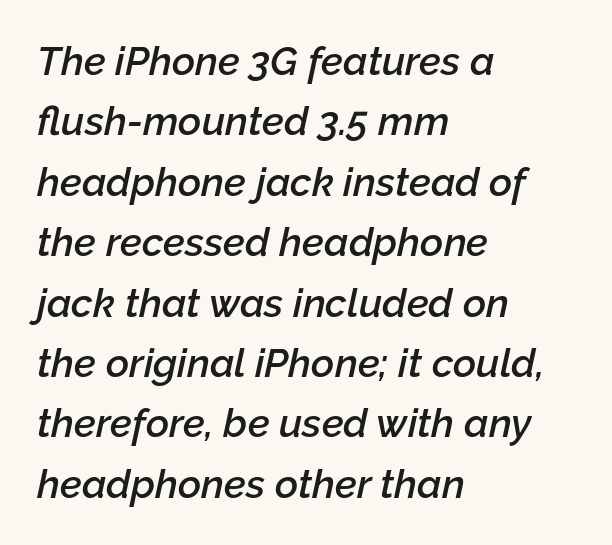
Q: Is the text bold? A: Semi-bold.
Q: Is the text italic (slanted)? A: Yes, it leans right by about 12 degrees.
Q: Is the text underlined? A: No.
Q: How is the paragraph aligned? A: Left-aligned.
Q: Is the spacing between letters normal or unusually wide? A: Normal.
Q: Is the spacing between lines tight, normal or loose? A: Normal.
Q: Width (condensed, normal, or wide)? A: Normal.
Q: Stroke contrast? A: Low.
Q: x-height? A: Medium.
Q: Monospaced? A: No.
